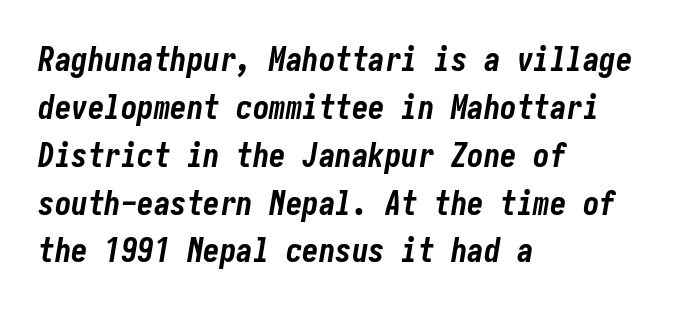
Is the type slanted? Yes — the strokes lean at a clear angle. The passage is arranged the way most books set body copy — flush left. Just letters on the line, the space beneath them empty. Normally led — the rows are evenly, conventionally spaced. The strokes are fattened all the way to bold. In terms of letterspacing, this is plain default setting.
